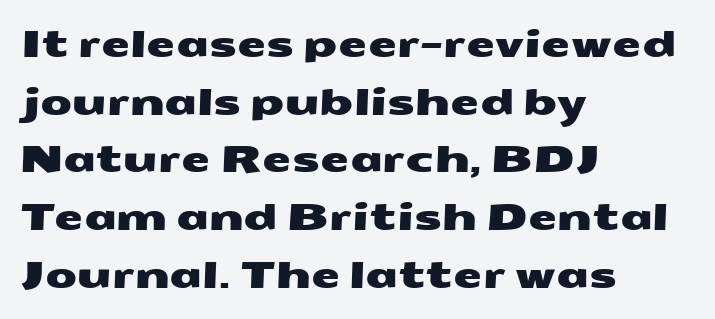
{"serif": "no", "width": "wide", "stroke_contrast": "medium", "x_height": "medium", "monospaced": "no", "underline": "no", "align": "left", "line_spacing": "normal", "line_spacing_ratio": 1.56, "letter_spacing": "normal", "letter_spacing_em": 0.0, "glyph_px": 37}
